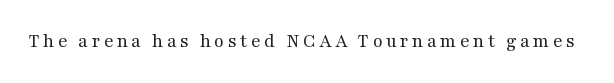
The type sits square on the baseline with zero lean. The strip under each line holds only bare page. Is the stroke heavy? The answer is a plain regular-or-lighter.
